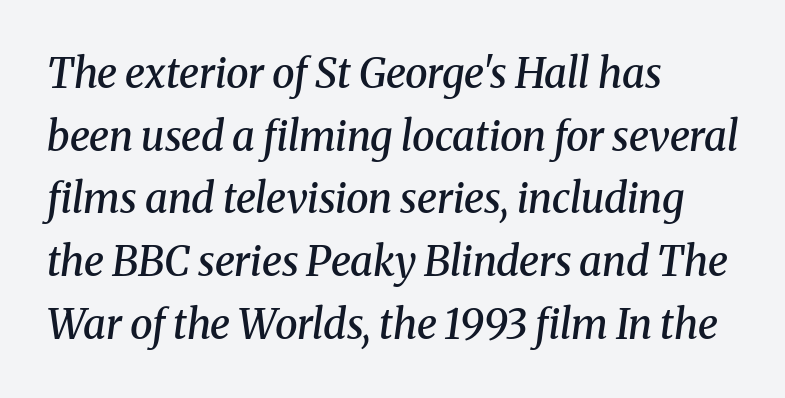
{"serif": "yes", "italic": "yes", "lean": "right", "slant_degrees": 8, "bold": "semi", "weight": "semibold", "width": "normal", "stroke_contrast": "medium", "x_height": "medium", "monospaced": "no", "underline": "no", "align": "left", "line_spacing": "normal", "line_spacing_ratio": 1.53, "letter_spacing": "normal", "letter_spacing_em": 0.0, "glyph_px": 41}
